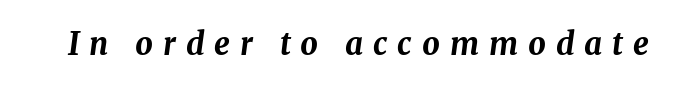
The image shows 31 px bold type, italic (leaning right); set unusually wide letter spacing (+0.32 em), not underlined; medium stroke contrast and a medium x-height.
